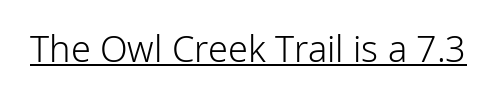
The image shows 36 px light sans-serif type, upright; set normal letter spacing, underlined; low stroke contrast and a medium x-height.
